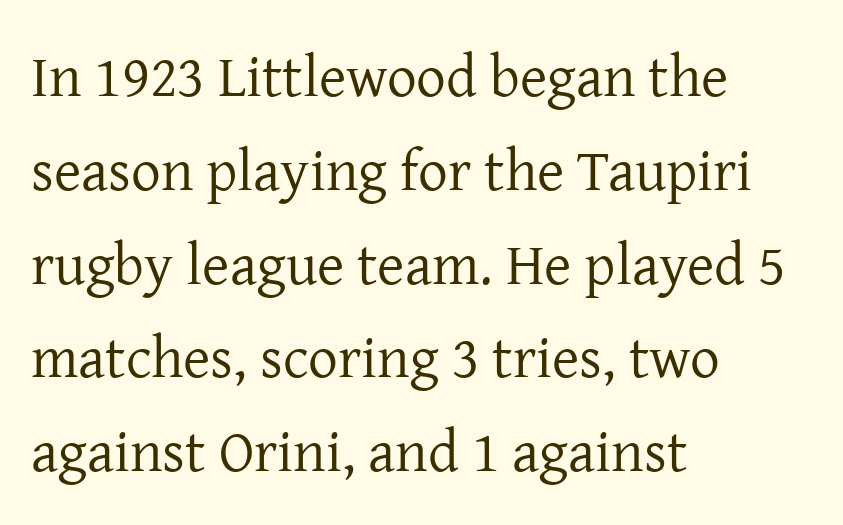
The image shows 59 px regular-weight serif type, upright; set left-aligned, normal line spacing (1.59x), normal letter spacing, not underlined; low stroke contrast and a medium x-height.
